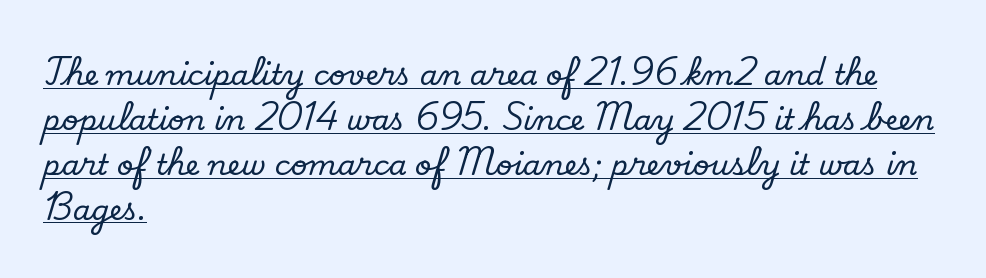
The image shows 29 px serif type; set left-aligned, normal line spacing (1.55x), normal letter spacing, underlined; low stroke contrast and a small x-height.
